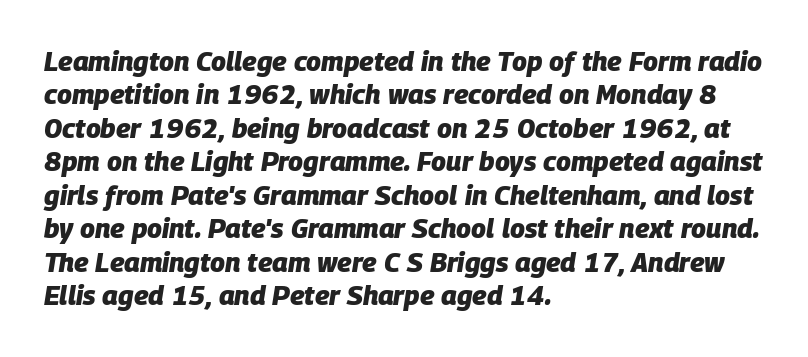
These lines keep a tight, regular rhythm from letter to letter. Alignment: flush left. An italicized treatment has been applied to the whole sample. The characters look thick and weighty, a clear bold.
